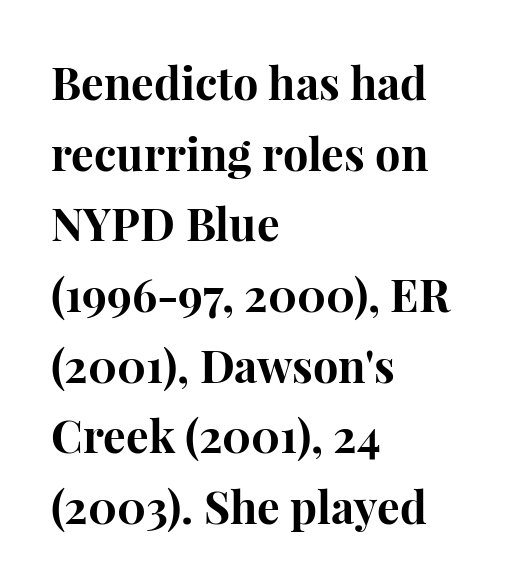
{"serif": "yes", "italic": "no", "bold": "yes", "weight": "bold", "width": "normal", "stroke_contrast": "high", "x_height": "medium", "monospaced": "no", "underline": "no", "align": "left", "line_spacing": "normal", "line_spacing_ratio": 1.57, "letter_spacing": "normal", "letter_spacing_em": 0.0, "glyph_px": 45}
